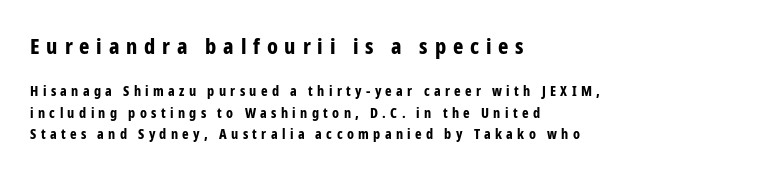
Q: Is the text bold? A: Yes.
Q: Is the text italic (slanted)? A: No, it is upright.
Q: Is the text underlined? A: No.
Q: How is the paragraph aligned? A: Left-aligned.
Q: Is the spacing between letters normal or unusually wide? A: Unusually wide.
Q: Is the spacing between lines tight, normal or loose? A: Normal.
Q: Which block of text is set in a larger size, the first (top) or the second (bottom)? A: The first (top) one.
